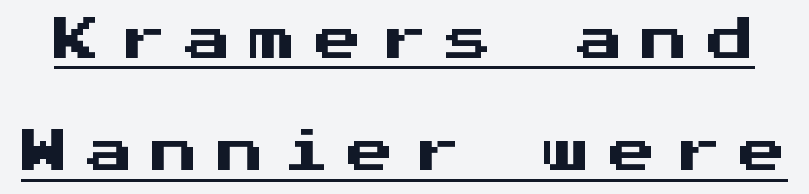
Q: Is the text italic (slanted)? A: No, it is upright.
Q: Is the typeface a serif or a sans-serif typeface? A: Sans-serif.
Q: Is the text underlined? A: Yes.
Q: Is the spacing between letters normal or unusually wide? A: Unusually wide.
Q: Is the spacing between lines tight, normal or loose? A: Loose.
Q: Width (condensed, normal, or wide)? A: Normal.
Q: Stroke contrast? A: Medium.
Q: x-height? A: Medium.
Q: Monospaced? A: Yes.
